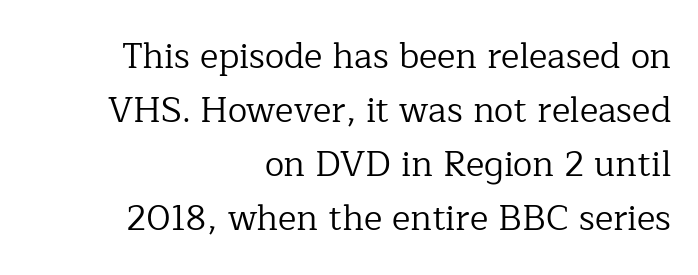
{"serif": "yes", "italic": "no", "bold": "no", "weight": "regular", "width": "normal", "stroke_contrast": "low", "x_height": "medium", "monospaced": "no", "underline": "no", "align": "right", "line_spacing": "normal", "line_spacing_ratio": 1.54, "letter_spacing": "normal", "letter_spacing_em": 0.0, "glyph_px": 35}
